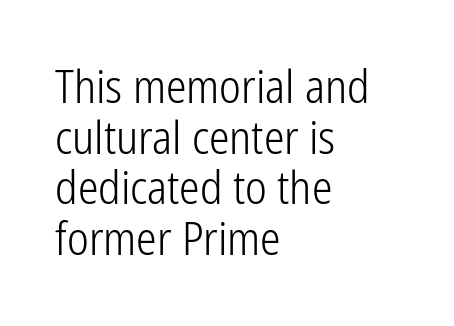
The image shows 46 px light, condensed sans-serif type, upright; set left-aligned, tight line spacing (1.1x), normal letter spacing, not underlined; low stroke contrast and a medium x-height.
